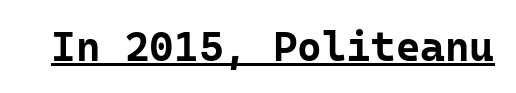
Q: Is the text bold? A: Yes.
Q: Is the text italic (slanted)? A: No, it is upright.
Q: Is the typeface a serif or a sans-serif typeface? A: Sans-serif.
Q: Is the text underlined? A: Yes.
Q: Is the spacing between letters normal or unusually wide? A: Normal.
Q: Width (condensed, normal, or wide)? A: Normal.
Q: Stroke contrast? A: Low.
Q: x-height? A: Medium.
Q: Monospaced? A: Yes.
